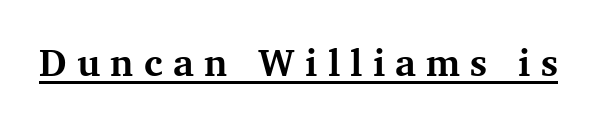
The image shows 38 px bold serif type, upright; set unusually wide letter spacing (+0.26 em), underlined; medium stroke contrast and a medium x-height.
